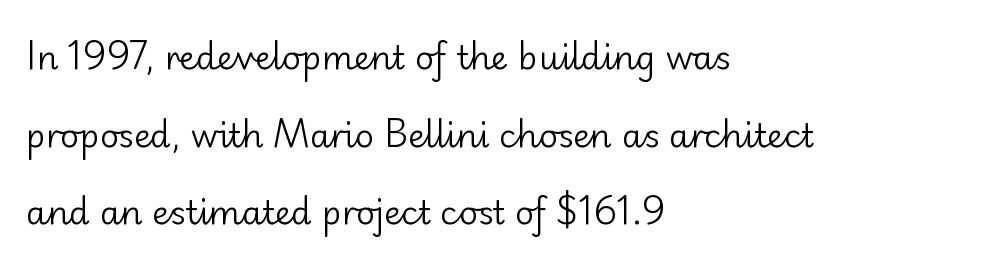
{"serif": "no", "italic": "no", "bold": "no", "weight": "regular", "width": "normal", "stroke_contrast": "low", "x_height": "small", "monospaced": "no", "underline": "no", "align": "left", "line_spacing": "loose", "line_spacing_ratio": 2.35, "letter_spacing": "normal", "letter_spacing_em": 0.0, "glyph_px": 33}
